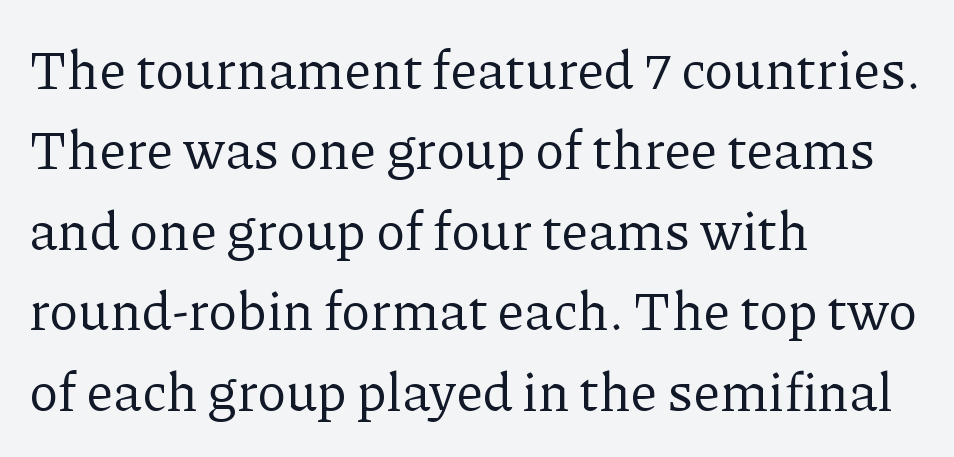
The passage shown is typed in a proportional face where columns would drift. Notice how descenders clear the ascenders below comfortably — that's standard leading. Letter spacing: default. Does the type have serifs? Yes, each stem ends in a small foot. The lines are quadded left. The font's upright variant was chosen for this text.
